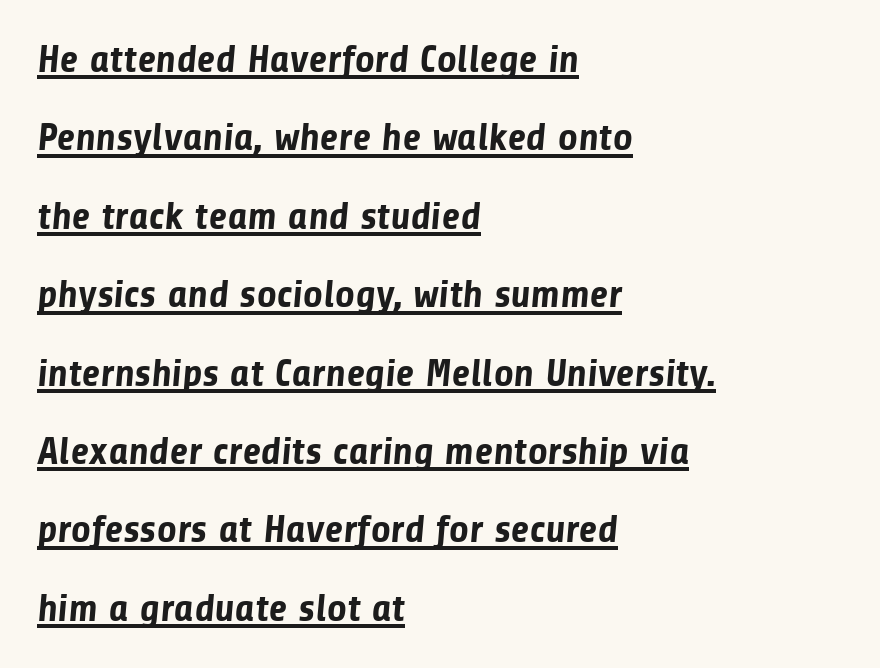
The image shows 39 px bold sans-serif type; set left-aligned, loose line spacing (2.01x), normal letter spacing, underlined; low stroke contrast and a medium x-height.
